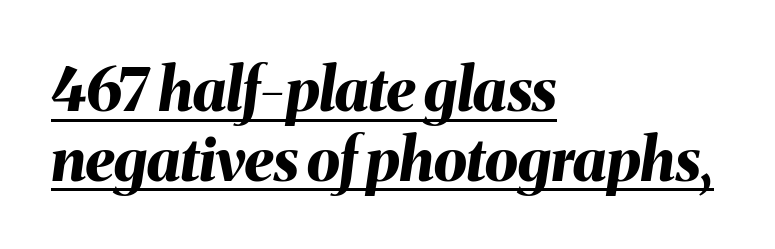
Q: Is the text bold? A: Yes.
Q: Is the text italic (slanted)? A: Yes, it leans right by about 8 degrees.
Q: Is the text underlined? A: Yes.
Q: How is the paragraph aligned? A: Left-aligned.
Q: Is the spacing between letters normal or unusually wide? A: Normal.
Q: Width (condensed, normal, or wide)? A: Normal.
Q: Stroke contrast? A: Medium.
Q: x-height? A: Medium.
Q: Monospaced? A: No.
